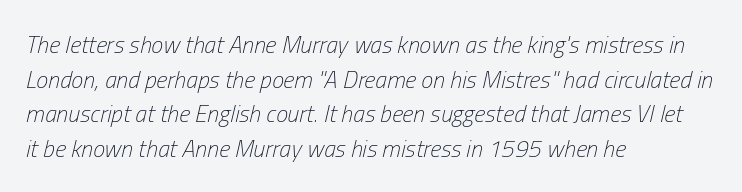
Layout note: lines flush left. Is there much room between lines? A standard amount, neither cramped nor airy. Check the space under the baseline: it is left empty. The weight tops out at a normal text grade.
